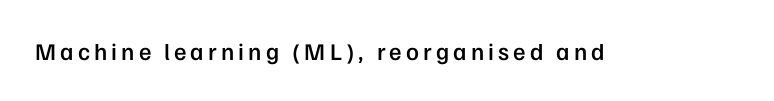
The image shows 24 px text type, upright; set not underlined.
